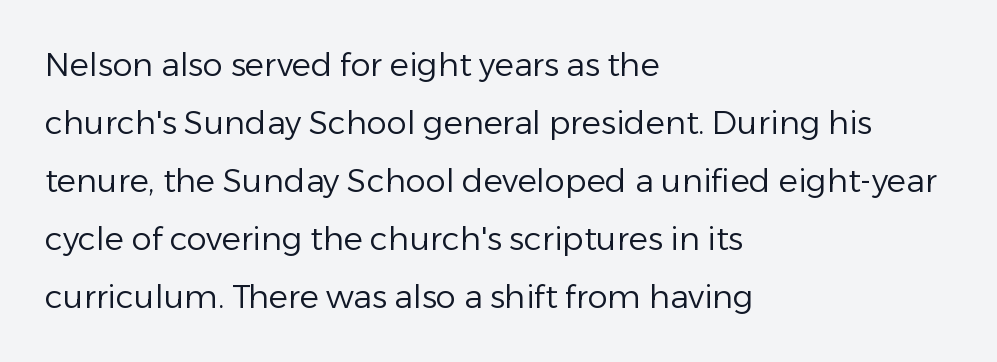
A typesetter would mark this as roman, not italic. No chunkiness to these letters — they're not bold. Honestly, there is no underline to notice here at all. This rendering uses left alignment, leaving the right contour irregular. Inter-character spacing is left at the font's built-in metrics.
